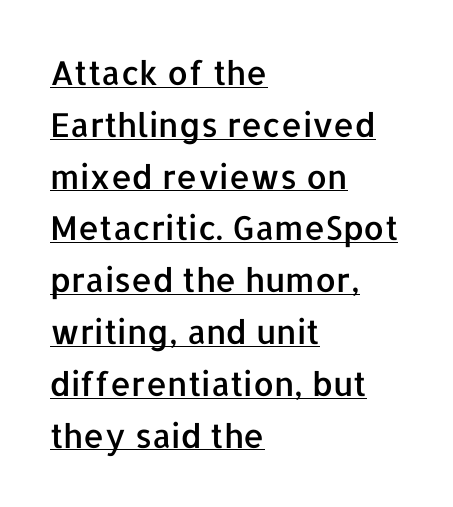
Is there an underline? Yes — a line sits under the letters. Casual observation: everything's shoved over to the left. Letterform terminals end flat and unadorned throughout the passage. Characters remain perfectly vertical along every line.
